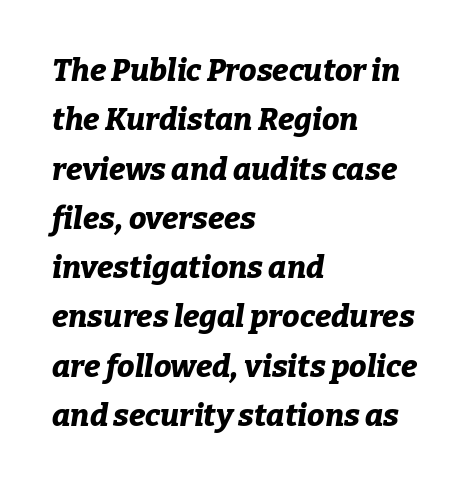
Q: Is the text bold? A: Yes.
Q: Is the text italic (slanted)? A: Yes, it leans right by about 9 degrees.
Q: Is the text underlined? A: No.
Q: How is the paragraph aligned? A: Left-aligned.
Q: Is the spacing between letters normal or unusually wide? A: Normal.
Q: Is the spacing between lines tight, normal or loose? A: Normal.
Q: Width (condensed, normal, or wide)? A: Normal.
Q: Stroke contrast? A: Low.
Q: x-height? A: Medium.
Q: Monospaced? A: No.
